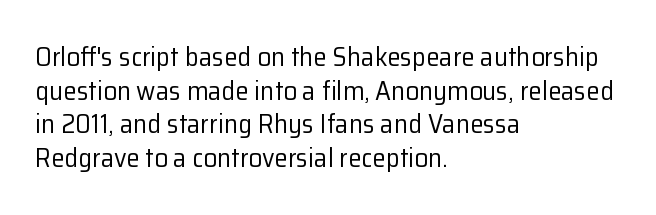
Q: Is the text bold? A: No.
Q: Is the text italic (slanted)? A: No, it is upright.
Q: Is the text underlined? A: No.
Q: How is the paragraph aligned? A: Left-aligned.
Q: Is the spacing between letters normal or unusually wide? A: Normal.
Q: Is the spacing between lines tight, normal or loose? A: Normal.
